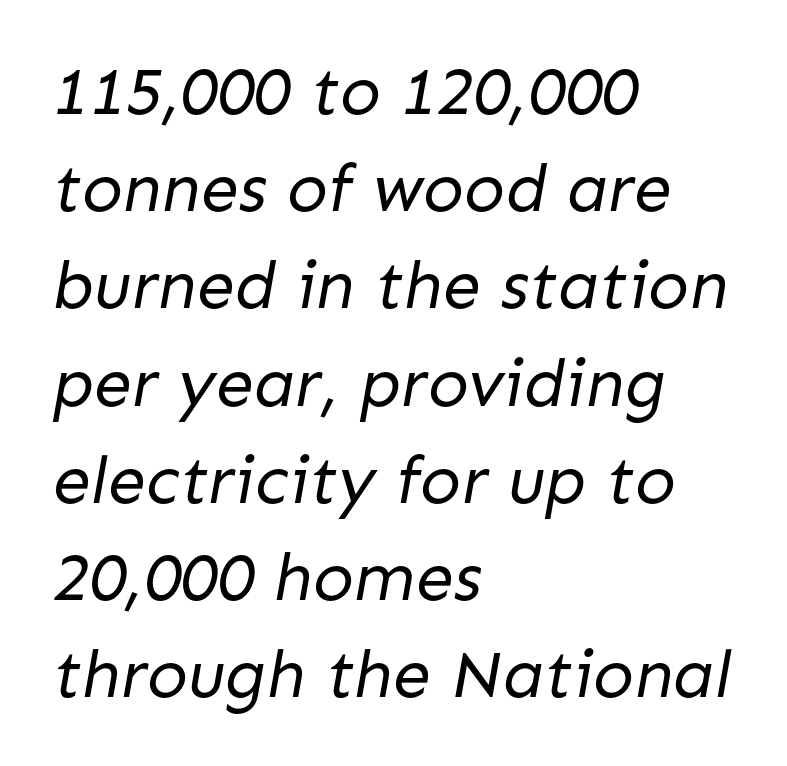
The image shows 68 px regular-weight sans-serif type; set left-aligned, normal line spacing (1.43x), normal letter spacing, not underlined; low stroke contrast and a medium x-height.
